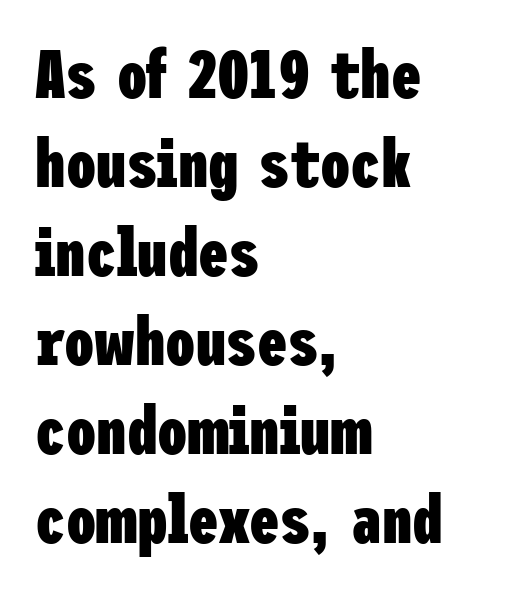
It's the straight-up-and-down kind of type. What stands out about the letter spacing? Nothing — it is the standard amount. The designer left line spacing at the default. Grotesque or geometric, the face here clearly has no serifs. The zone under the glyphs is completely vacant. The compositor pushed each line to the left boundary.
